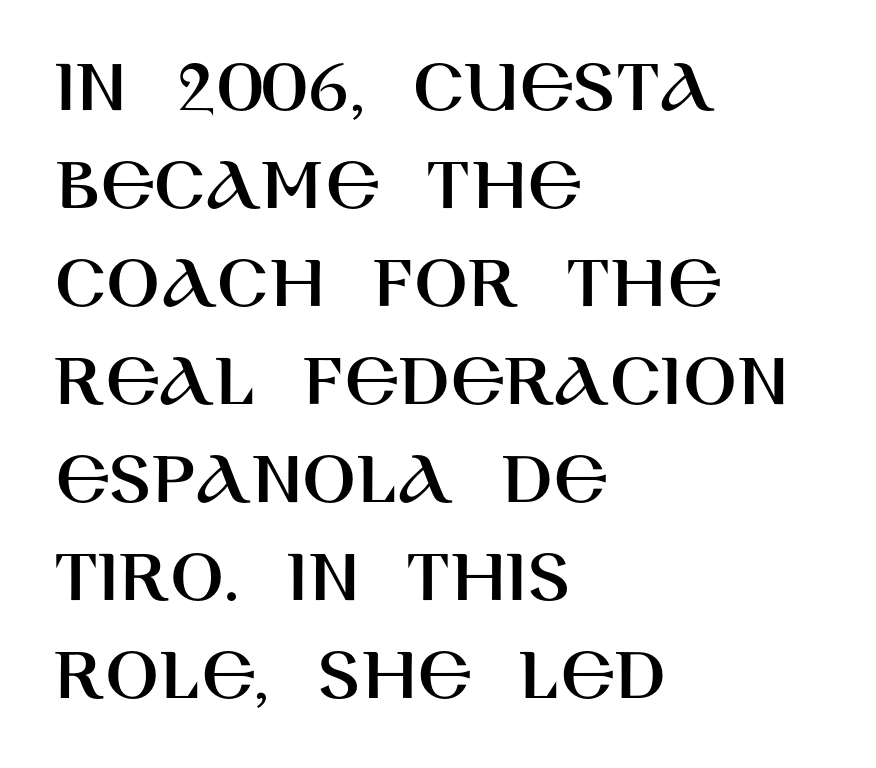
Q: Is the text italic (slanted)? A: No, it is upright.
Q: Is the typeface a serif or a sans-serif typeface? A: Sans-serif.
Q: Is the text underlined? A: No.
Q: How is the paragraph aligned? A: Left-aligned.
Q: Is the spacing between letters normal or unusually wide? A: Normal.
Q: Width (condensed, normal, or wide)? A: Normal.
Q: Stroke contrast? A: High.
Q: x-height? A: Large.
Q: Monospaced? A: No.
